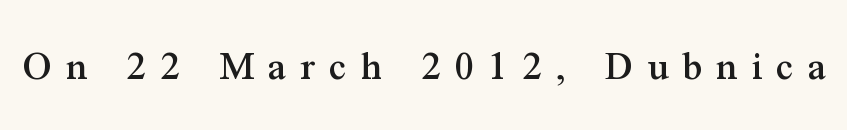
The image shows 43 px serif type, upright; set unusually wide letter spacing (+0.33 em), not underlined; medium stroke contrast and a medium x-height.
